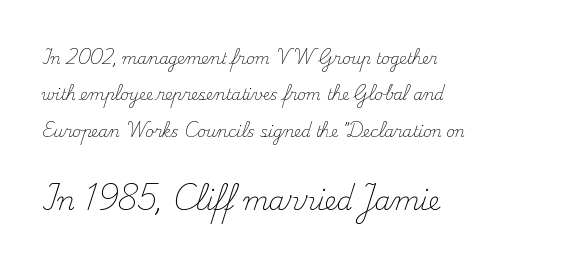
These lines stack with their left ends in a neat column. A quiet, ordinary-to-light weight characterises the typeface. Glyph-to-glyph distance matches everyday printed text. Successive baselines arrive slowly, with a big drop between each.
